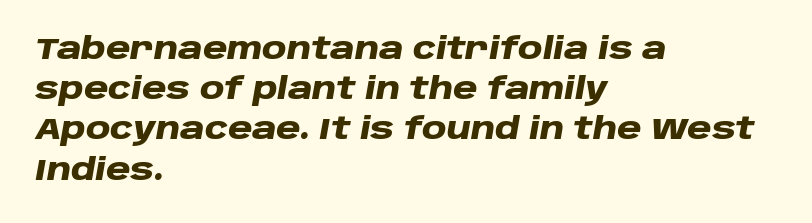
{"italic": "yes", "lean": "right", "slant_degrees": 10, "bold": "yes", "weight": "heavy", "width": "wide", "stroke_contrast": "low", "x_height": "large", "monospaced": "no", "underline": "no", "align": "left", "line_spacing": "normal", "line_spacing_ratio": 1.34, "letter_spacing": "normal", "letter_spacing_em": 0.0, "glyph_px": 30}
